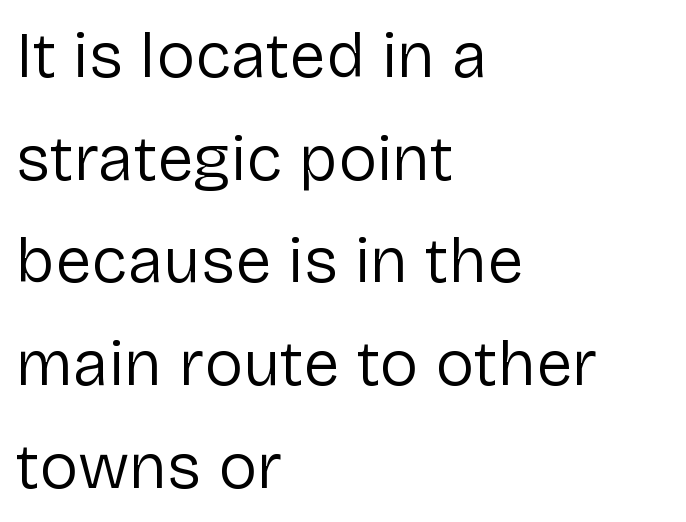
{"serif": "no", "italic": "no", "bold": "no", "weight": "regular", "width": "normal", "stroke_contrast": "low", "x_height": "medium", "monospaced": "no", "underline": "no", "align": "left", "line_spacing": "normal", "line_spacing_ratio": 1.58, "letter_spacing": "normal", "letter_spacing_em": 0.0, "glyph_px": 65}
